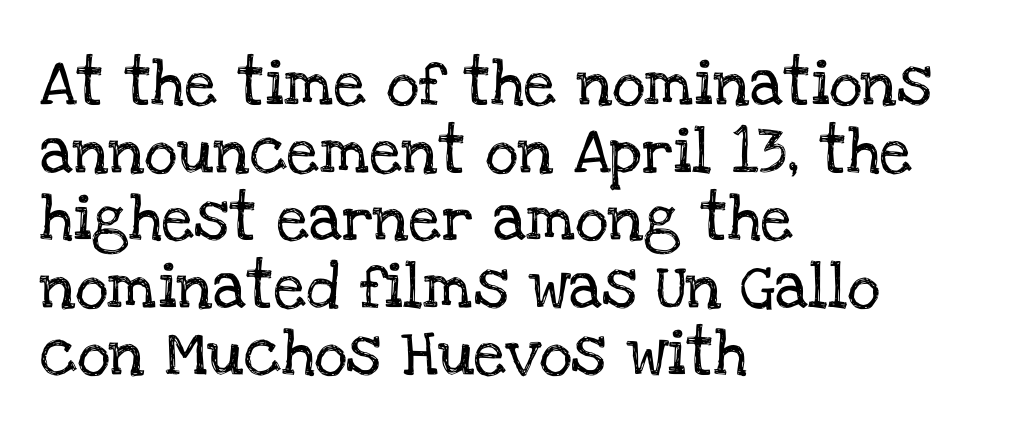
These lines are rendered in a variable-pitch font. In terms of posture, this sample is upright. Typeset ragged right — the left edge is the straight one. The area under the type is left untouched. Rows of type keep a routine distance in the vertical direction. Characters follow at the spacing the type designer built in.
